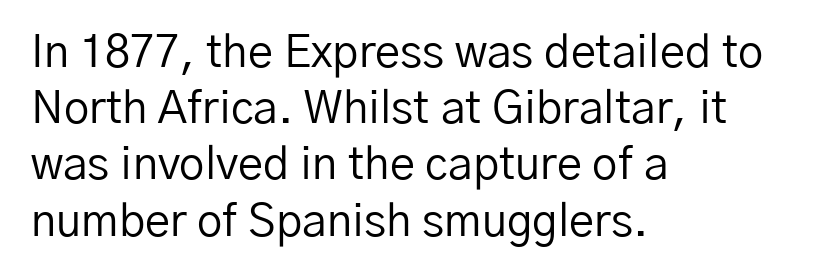
Is the type heavy? It reads as light-to-regular instead. The face used here is a sans, in the tradition of grotesques and geometrics. If you measured baseline to baseline, you'd find a middling distance. The font's upright variant was chosen for this text. Casual observation: everything's shoved over to the left. Honestly, the letter spacing is just normal — you wouldn't notice it.
